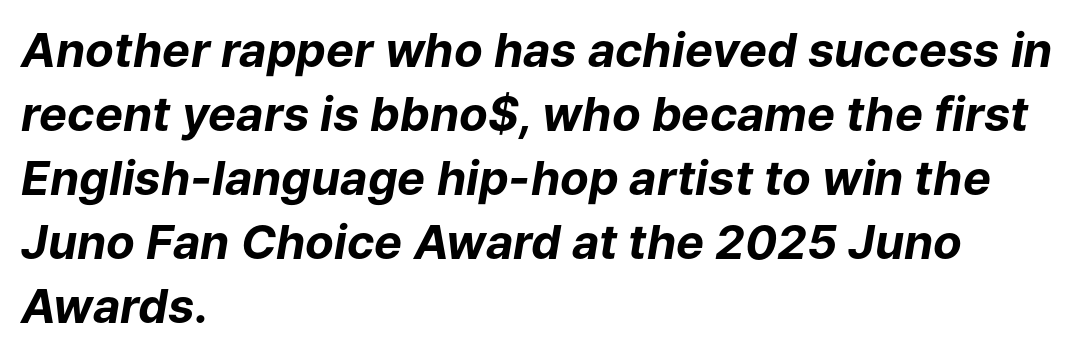
The image shows 47 px bold type, italic (leaning right); set left-aligned, normal line spacing (1.36x), normal letter spacing, not underlined; low stroke contrast and a medium x-height.
